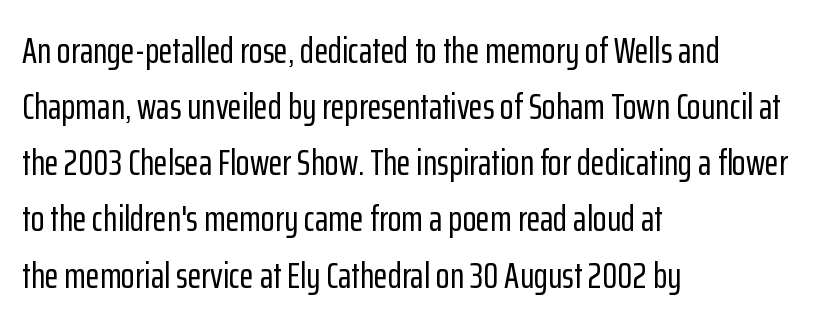
Q: Is the text italic (slanted)? A: No, it is upright.
Q: Is the typeface a serif or a sans-serif typeface? A: Sans-serif.
Q: Is the text underlined? A: No.
Q: How is the paragraph aligned? A: Left-aligned.
Q: Is the spacing between letters normal or unusually wide? A: Normal.
Q: Is the spacing between lines tight, normal or loose? A: Normal.
Q: Width (condensed, normal, or wide)? A: Condensed.
Q: Stroke contrast? A: Low.
Q: x-height? A: Medium.
Q: Monospaced? A: No.
